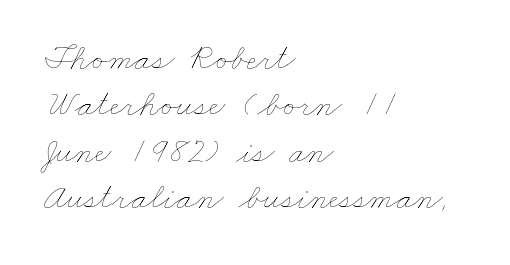
The image shows 36 px thin, wide type; set left-aligned, normal line spacing (1.29x), normal letter spacing, not underlined; low stroke contrast and a small x-height.
